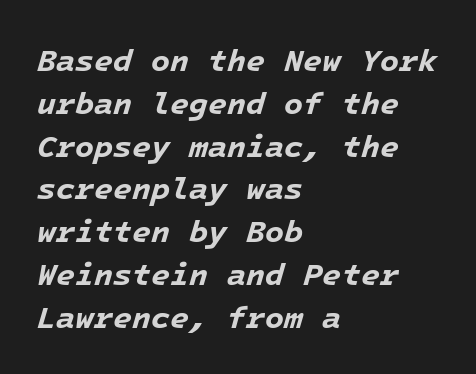
Q: Is the text bold? A: Yes.
Q: Is the text italic (slanted)? A: Yes, it leans right by about 16 degrees.
Q: Is the text underlined? A: No.
Q: How is the paragraph aligned? A: Left-aligned.
Q: Is the spacing between letters normal or unusually wide? A: Normal.
Q: Is the spacing between lines tight, normal or loose? A: Normal.
Q: Width (condensed, normal, or wide)? A: Normal.
Q: Stroke contrast? A: Low.
Q: x-height? A: Medium.
Q: Monospaced? A: Yes.
